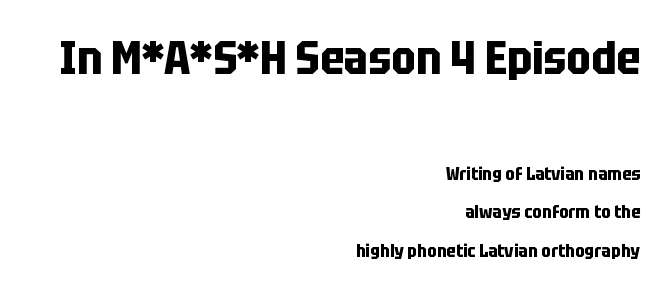
{"serif": "no", "italic": "no", "bold": "yes", "weight": "bold", "width": "condensed", "stroke_contrast": "low", "x_height": "large", "monospaced": "no", "underline": "no", "align": "right", "line_spacing": "loose", "line_spacing_ratio": 2.12, "letter_spacing": "normal", "letter_spacing_em": 0.0, "larger_block": "first", "size_ratio": 2.56, "glyph_px": 46}
